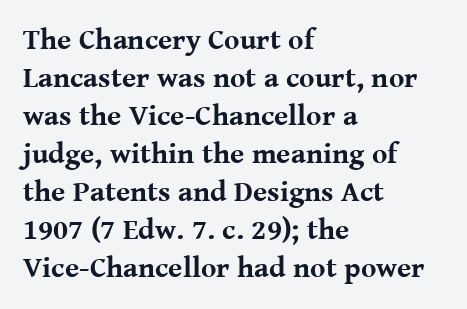
Q: Is the text bold? A: Yes.
Q: Is the text italic (slanted)? A: No, it is upright.
Q: Is the typeface a serif or a sans-serif typeface? A: Serif.
Q: Is the text underlined? A: No.
Q: How is the paragraph aligned? A: Left-aligned.
Q: Is the spacing between letters normal or unusually wide? A: Normal.
Q: Is the spacing between lines tight, normal or loose? A: Normal.
Q: Width (condensed, normal, or wide)? A: Normal.
Q: Stroke contrast? A: Medium.
Q: x-height? A: Medium.
Q: Monospaced? A: No.
